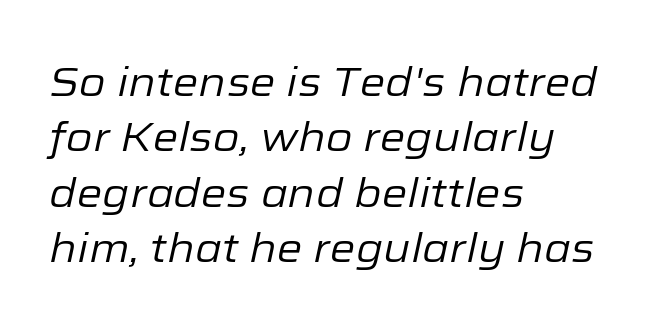
The image shows 41 px regular-weight type, italic (leaning right); set left-aligned, normal line spacing (1.35x), normal letter spacing, not underlined; low stroke contrast and a medium x-height.
